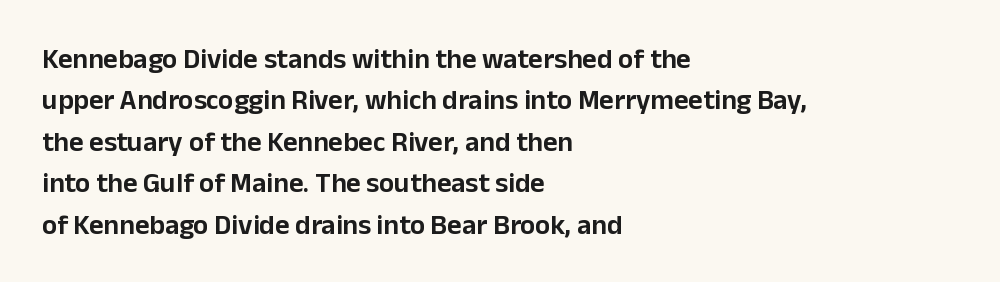
{"serif": "no", "italic": "no", "width": "normal", "stroke_contrast": "low", "x_height": "medium", "monospaced": "no", "underline": "no", "align": "left", "line_spacing": "normal", "line_spacing_ratio": 1.48, "letter_spacing": "normal", "letter_spacing_em": 0.0, "glyph_px": 28}
